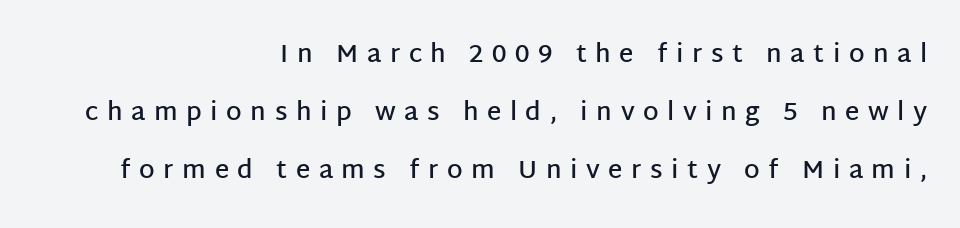
The image shows 25 px text type, upright; set right-aligned, loose line spacing (2.32x), unusually wide letter spacing (+0.34 em), not underlined.
